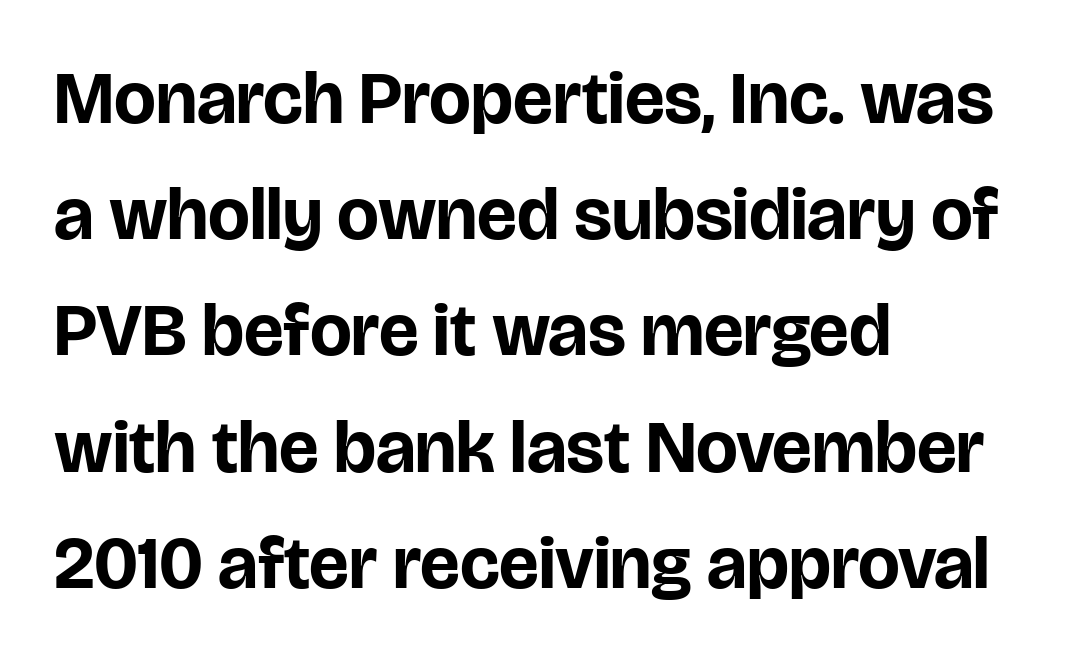
The image shows 74 px bold sans-serif type, upright; set left-aligned, normal line spacing (1.57x), normal letter spacing, not underlined; low stroke contrast and a large x-height.
